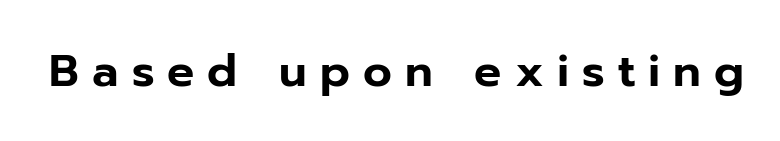
The image shows 45 px sans-serif type, upright; set unusually wide letter spacing (+0.29 em), not underlined; low stroke contrast and a medium x-height.
